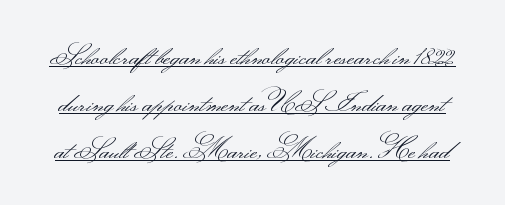
The passage shown is typed in a proportional face where columns would drift. Examine the stroke ends and you'll find no serifs. Evenly set lines give the paragraph a standard silhouette. These lines keep a tight, regular rhythm from letter to letter. Somebody hit Ctrl+U on this one — the words are underlined.
